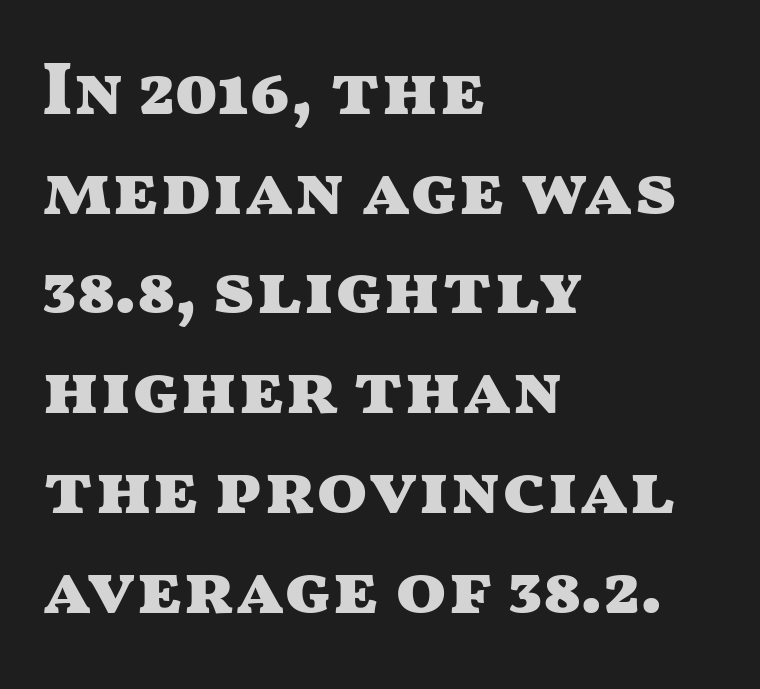
{"serif": "no", "italic": "no", "bold": "yes", "weight": "heavy", "width": "wide", "stroke_contrast": "medium", "x_height": "medium", "monospaced": "no", "underline": "no", "align": "left", "line_spacing": "normal", "line_spacing_ratio": 1.33, "letter_spacing": "normal", "letter_spacing_em": 0.0, "glyph_px": 75}
